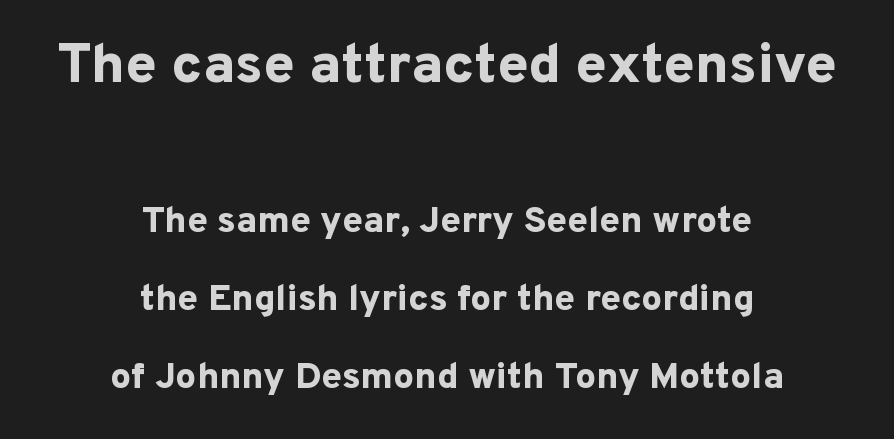
The image shows 56 px bold sans-serif type, upright; set centered, loose line spacing (2.12x), normal letter spacing, not underlined; the first (top) block is 1.51x larger; low stroke contrast and a medium x-height.
